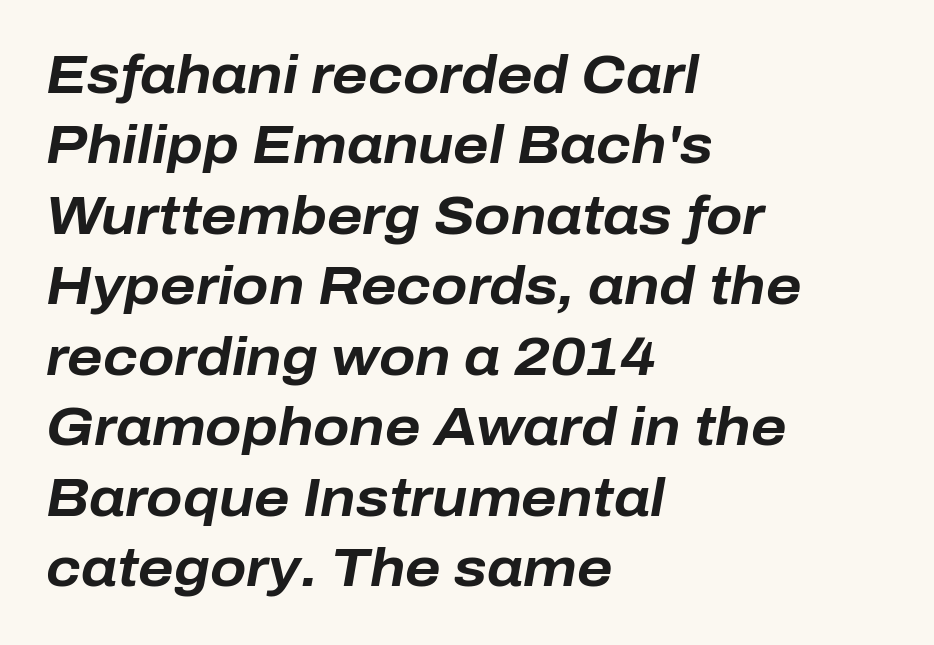
The image shows 53 px bold type, italic (leaning right); set left-aligned, normal line spacing (1.33x), normal letter spacing, not underlined; low stroke contrast and a medium x-height.
